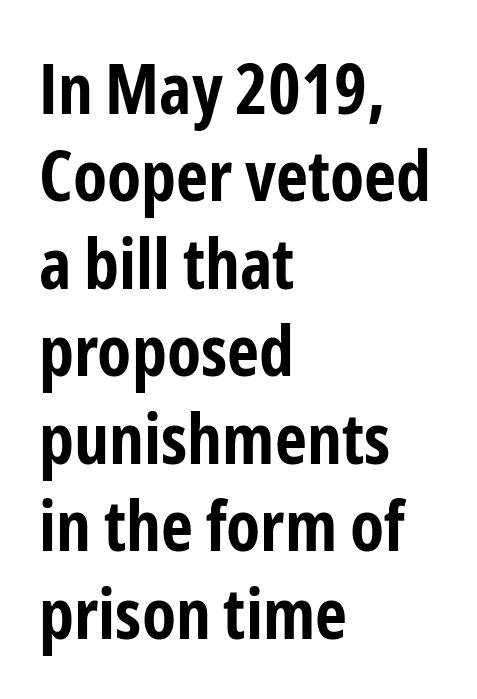
{"serif": "no", "italic": "no", "bold": "yes", "weight": "bold", "width": "condensed", "stroke_contrast": "low", "x_height": "medium", "monospaced": "no", "underline": "no", "align": "left", "line_spacing": "normal", "line_spacing_ratio": 1.25, "letter_spacing": "normal", "letter_spacing_em": 0.0, "glyph_px": 70}
